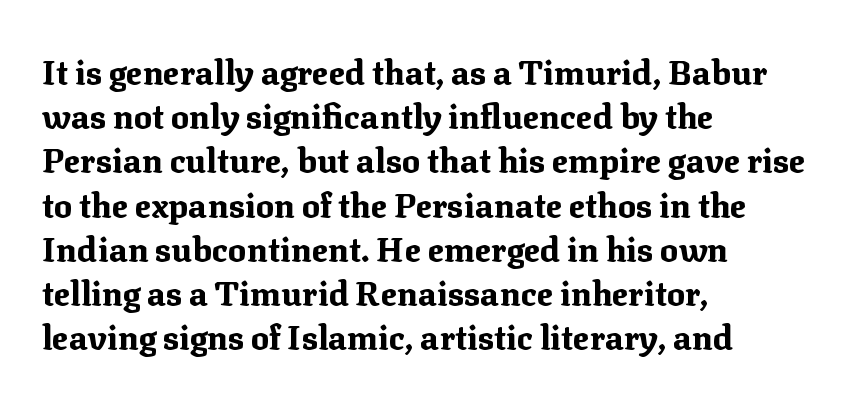
Q: Is the text bold? A: Yes.
Q: Is the text italic (slanted)? A: No, it is upright.
Q: Is the typeface a serif or a sans-serif typeface? A: Serif.
Q: Is the text underlined? A: No.
Q: How is the paragraph aligned? A: Left-aligned.
Q: Is the spacing between letters normal or unusually wide? A: Normal.
Q: Is the spacing between lines tight, normal or loose? A: Normal.
Q: Width (condensed, normal, or wide)? A: Normal.
Q: Stroke contrast? A: Medium.
Q: x-height? A: Medium.
Q: Monospaced? A: No.
